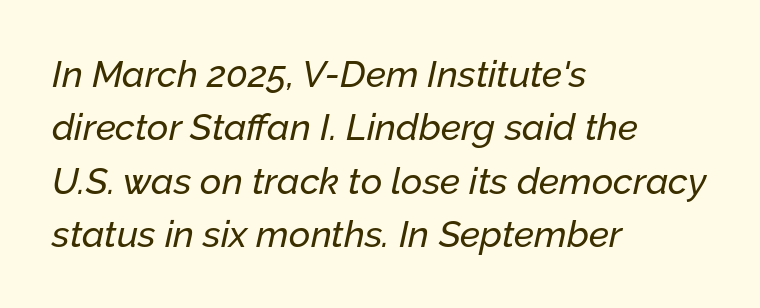
Q: Is the text italic (slanted)? A: Yes, it leans right by about 12 degrees.
Q: Is the text underlined? A: No.
Q: How is the paragraph aligned? A: Left-aligned.
Q: Is the spacing between letters normal or unusually wide? A: Normal.
Q: Is the spacing between lines tight, normal or loose? A: Normal.
Q: Width (condensed, normal, or wide)? A: Normal.
Q: Stroke contrast? A: Low.
Q: x-height? A: Medium.
Q: Monospaced? A: No.
